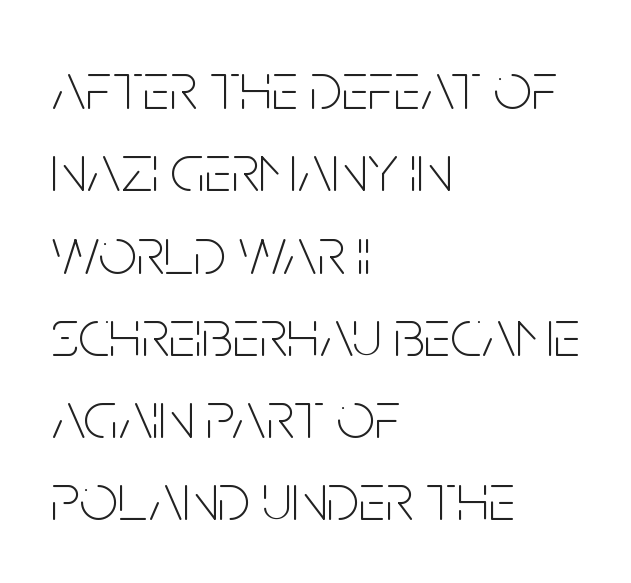
{"serif": "no", "italic": "no", "bold": "no", "weight": "thin", "width": "condensed", "stroke_contrast": "low", "x_height": "large", "monospaced": "no", "underline": "no", "align": "left", "line_spacing_ratio": 1.21, "letter_spacing": "normal", "letter_spacing_em": 0.0, "glyph_px": 68}
